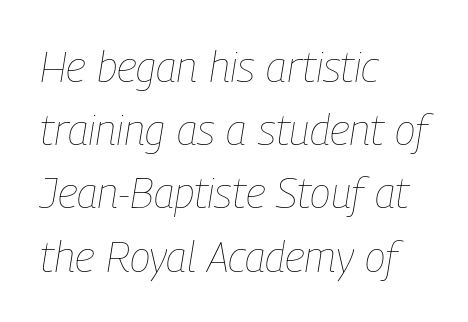
{"italic": "yes", "lean": "right", "slant_degrees": 9, "bold": "no", "weight": "thin", "width": "condensed", "stroke_contrast": "low", "x_height": "medium", "monospaced": "no", "underline": "no", "align": "left", "line_spacing": "normal", "line_spacing_ratio": 1.47, "letter_spacing": "normal", "letter_spacing_em": 0.0, "glyph_px": 43}
